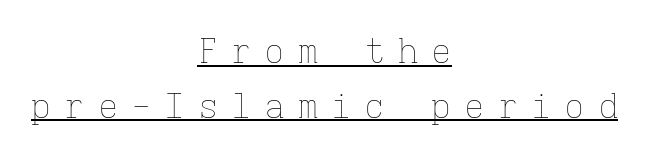
Q: Is the text bold? A: No.
Q: Is the text italic (slanted)? A: No, it is upright.
Q: Is the text underlined? A: Yes.
Q: How is the paragraph aligned? A: Centered.
Q: Is the spacing between letters normal or unusually wide? A: Unusually wide.
Q: Is the spacing between lines tight, normal or loose? A: Normal.
Q: Width (condensed, normal, or wide)? A: Normal.
Q: Stroke contrast? A: Low.
Q: x-height? A: Medium.
Q: Monospaced? A: Yes.
